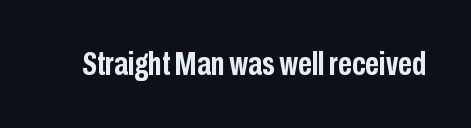
You could call the tracking neutral — neither tight nor loose. The space beneath each line is pristine and unruled. Check where the strokes stop: nothing finishes them off — pure sans. No italicization has been applied; the sample stays upright.
